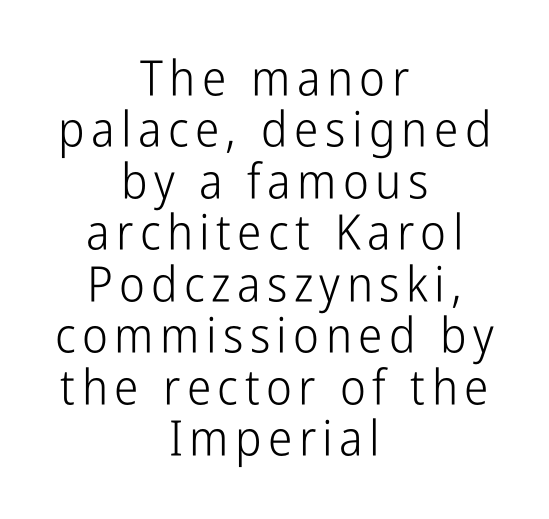
{"serif": "no", "italic": "no", "bold": "no", "weight": "light", "width": "condensed", "stroke_contrast": "low", "x_height": "medium", "monospaced": "no", "underline": "no", "align": "center", "line_spacing": "tight", "line_spacing_ratio": 1.05, "glyph_px": 49}
